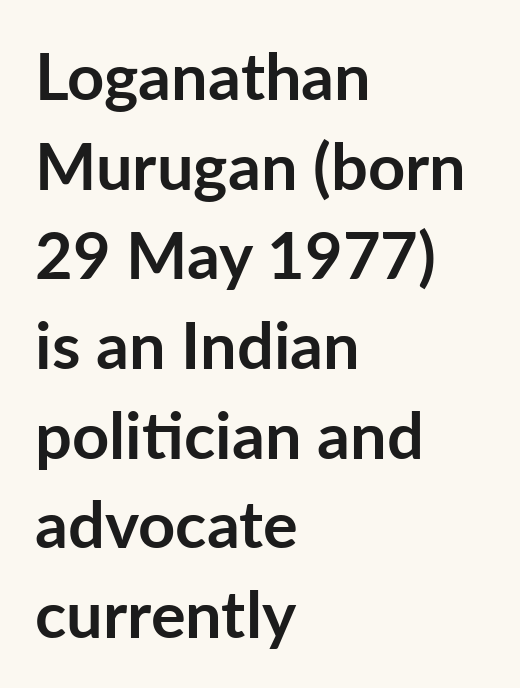
The image shows 65 px semibold sans-serif type, upright; set left-aligned, normal line spacing (1.38x), normal letter spacing, not underlined; low stroke contrast and a medium x-height.
